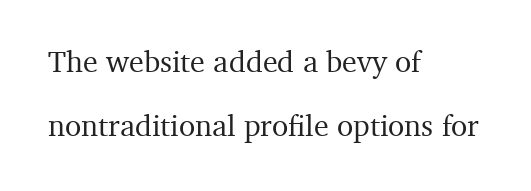
The image shows 30 px serif type, upright; set left-aligned, loose line spacing (2.13x), normal letter spacing, not underlined; medium stroke contrast and a medium x-height.
